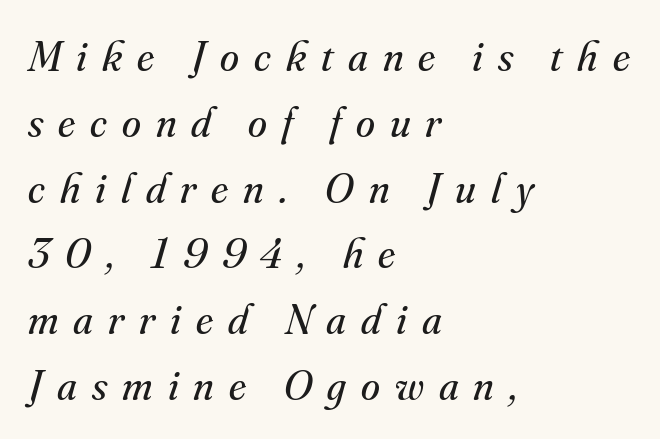
Rule under the text: the space is simply empty. The typography opts for an oblique posture over an upright one. Vertically, the passage feels balanced, rows spaced as you'd expect. Proportional: the letters do not fall into vertical columns. The paragraph has a hard left edge and a soft right edge.
